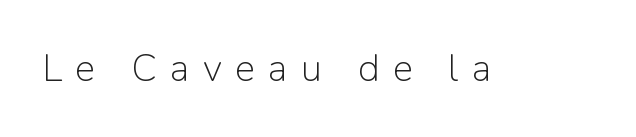
{"serif": "no", "italic": "no", "bold": "no", "weight": "light", "width": "normal", "stroke_contrast": "low", "x_height": "medium", "monospaced": "no", "underline": "no", "letter_spacing": "wide", "letter_spacing_em": 0.35, "glyph_px": 38}
